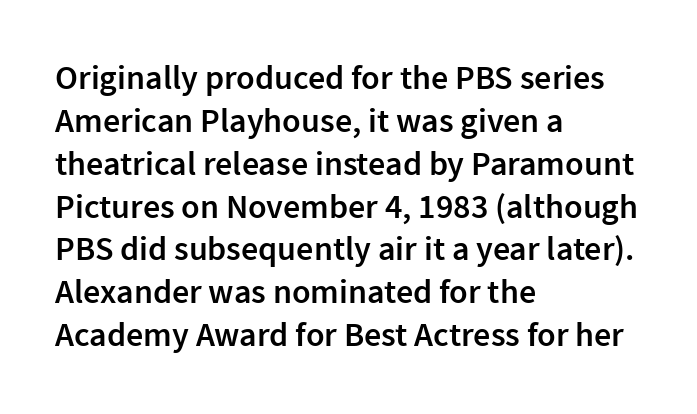
Looks like regular typesetting: each glyph gets only the width it needs. Its strokes are somewhat broadened, the hallmark of semibold type. Evenly set lines give the paragraph a standard silhouette. The string is rendered with underlining switched off.
